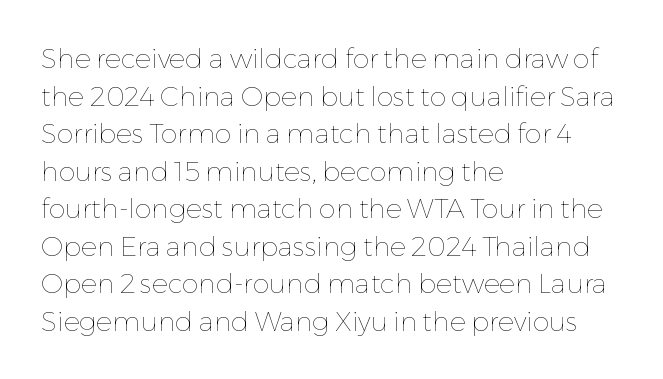
The image shows 27 px text type, upright; set left-aligned, normal line spacing (1.39x), normal letter spacing, not underlined.
